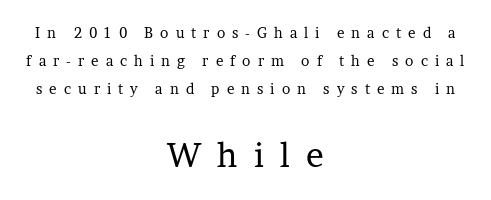
{"serif": "yes", "italic": "no", "bold": "no", "weight": "regular", "width": "normal", "stroke_contrast": "low", "x_height": "medium", "monospaced": "no", "underline": "no", "align": "center", "line_spacing": "loose", "line_spacing_ratio": 1.99, "letter_spacing": "wide", "letter_spacing_em": 0.5, "larger_block": "second", "size_ratio": 2.36, "glyph_px": 33}
